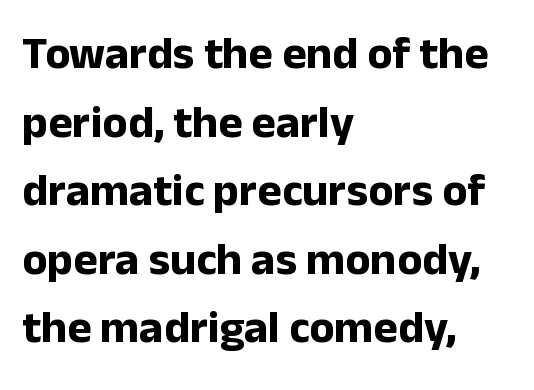
Q: Is the text bold? A: Yes.
Q: Is the text italic (slanted)? A: No, it is upright.
Q: Is the typeface a serif or a sans-serif typeface? A: Sans-serif.
Q: Is the text underlined? A: No.
Q: How is the paragraph aligned? A: Left-aligned.
Q: Is the spacing between letters normal or unusually wide? A: Normal.
Q: Is the spacing between lines tight, normal or loose? A: Normal.
Q: Width (condensed, normal, or wide)? A: Normal.
Q: Stroke contrast? A: Low.
Q: x-height? A: Medium.
Q: Monospaced? A: No.
